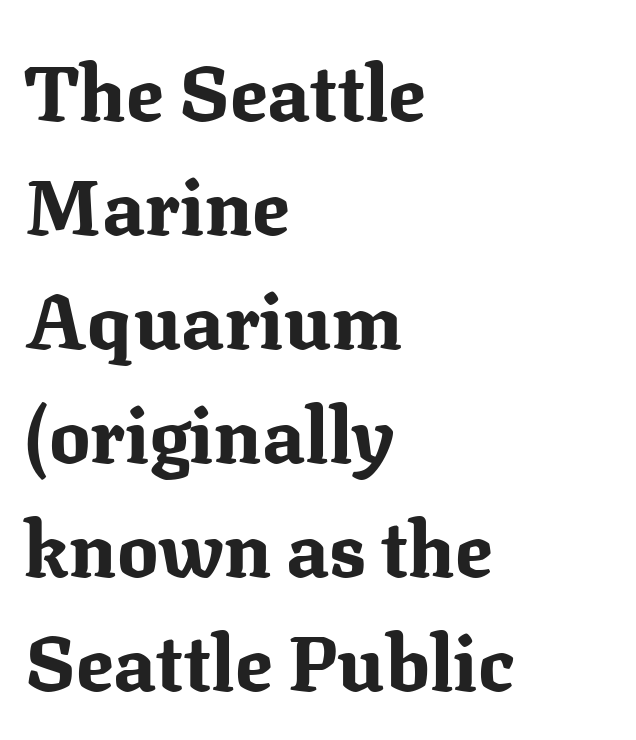
{"serif": "yes", "italic": "no", "bold": "yes", "weight": "bold", "width": "normal", "stroke_contrast": "medium", "x_height": "medium", "monospaced": "no", "underline": "no", "align": "left", "line_spacing": "normal", "line_spacing_ratio": 1.48, "letter_spacing": "normal", "letter_spacing_em": 0.0, "glyph_px": 77}
